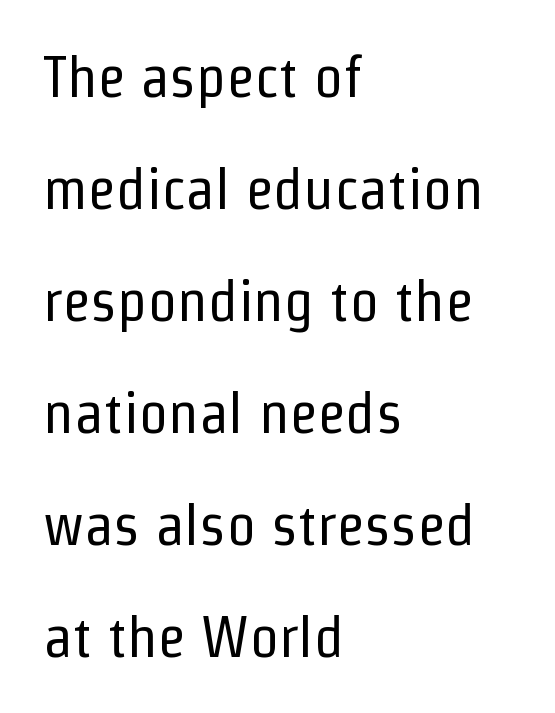
The image shows 59 px regular-weight, condensed sans-serif type, upright; set left-aligned, loose line spacing (1.9x), normal letter spacing, not underlined; low stroke contrast and a medium x-height.
